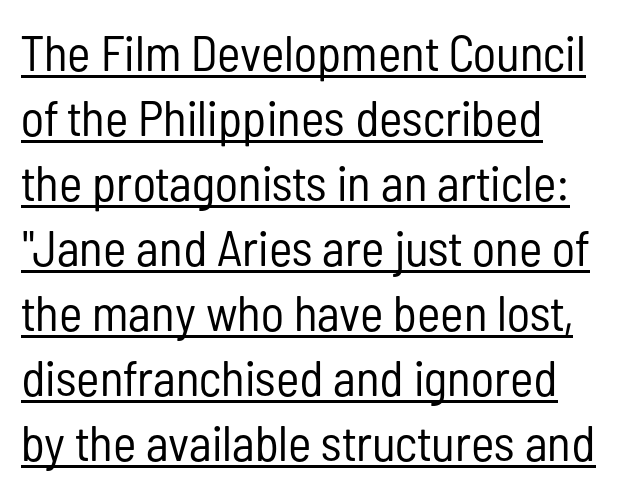
The image shows 50 px regular-weight, condensed sans-serif type, upright; set left-aligned, normal line spacing (1.3x), normal letter spacing, underlined; low stroke contrast and a medium x-height.
